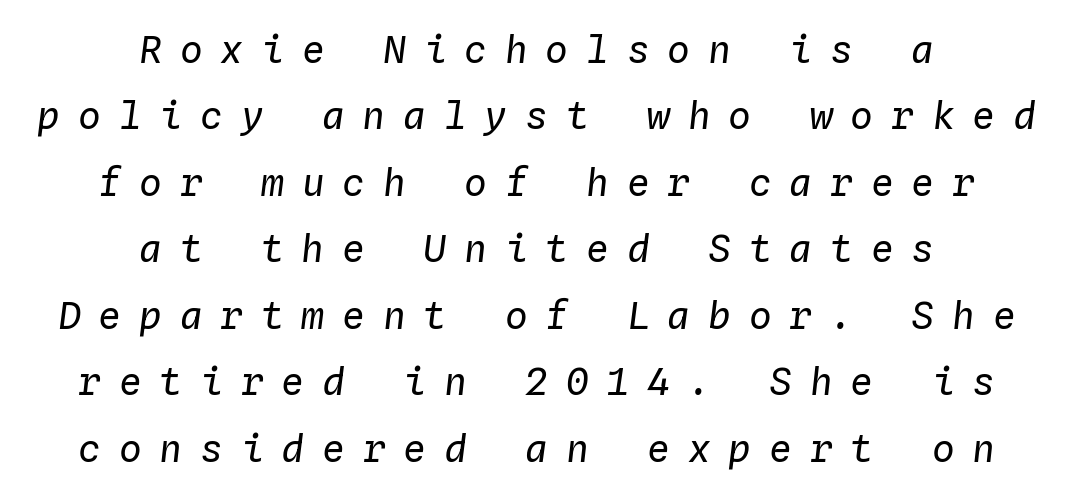
Every character sits at an angle, as italics do. This is not heavy type; no bold has been used. The type is letterspaced generously, with wide tracking. Every character here occupies the same horizontal width, giving the sample a typewriter-like rhythm. Teacher's note: observe the equal gaps on both sides — that is centered alignment. The foot of each line stays bare and open.
